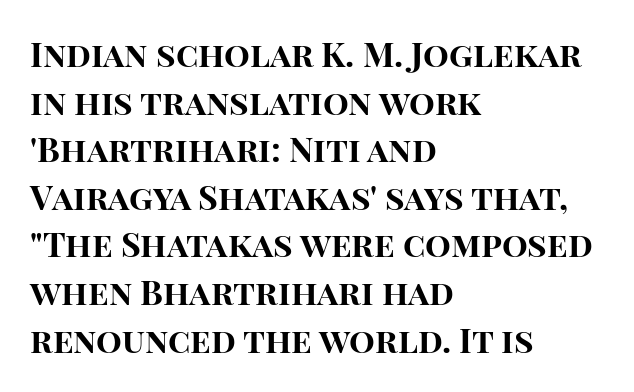
The image shows 34 px bold sans-serif type, upright; set left-aligned, normal line spacing (1.4x), normal letter spacing, not underlined; high stroke contrast and a large x-height.
